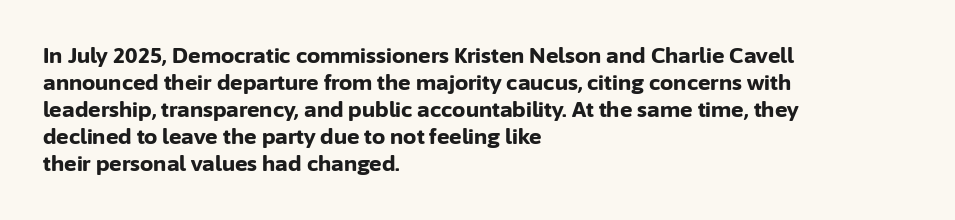
The space directly below the letters is spotless. In terms of leading, this rendering sits right in the middle. Notice how the stems are strictly vertical — no italics here. Honestly, the letter spacing is just normal — you wouldn't notice it. Typesetter's note: full bold, strokes at maximum text heaviness.
